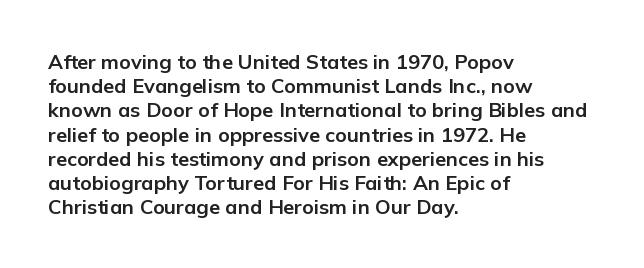
Descenders hang freely into open space. The paragraph has a hard left edge and a soft right edge. It's the straight-up-and-down kind of type. Observe the ordinary spacing: letters are neighbours, not strangers. Weight check: bold — yes, fully.
